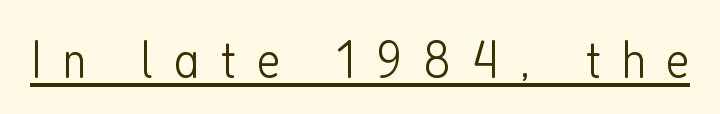
A typesetter would call this proportional, since set widths differ per character. These lines were composed using upright roman letters. The characters are drawn with everyday or finer stroke widths. To sum up the face: it is a sans, with no serifs. Honestly, the letter spacing is so wide it's the main thing you notice.
